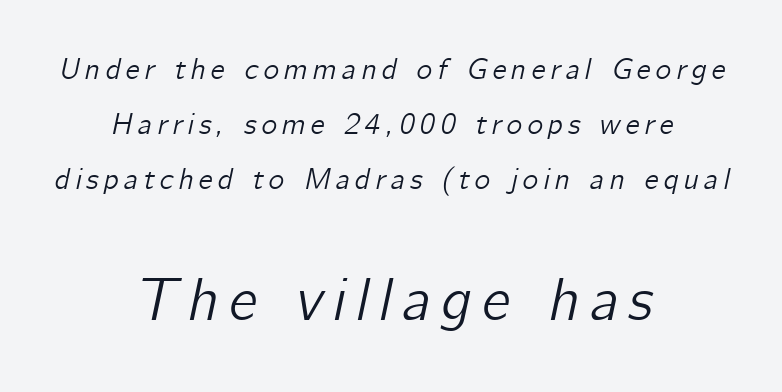
Q: Is the text italic (slanted)? A: Yes, it leans right by about 12 degrees.
Q: Is the text underlined? A: No.
Q: How is the paragraph aligned? A: Centered.
Q: Which block of text is set in a larger size, the first (top) or the second (bottom)? A: The second (bottom) one.
Q: Width (condensed, normal, or wide)? A: Normal.
Q: Stroke contrast? A: Low.
Q: x-height? A: Medium.
Q: Monospaced? A: No.
